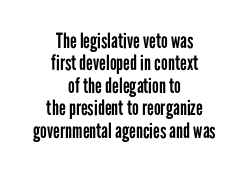
{"italic": "no", "bold": "no", "underline": "no", "align": "center", "line_spacing": "tight", "line_spacing_ratio": 1.07, "letter_spacing": "normal", "letter_spacing_em": 0.0, "glyph_px": 21}
